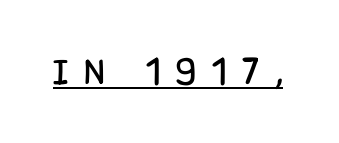
The text was rendered using a sans face with plain stroke endings. Here the glyphs are tracked loosely, breaking word shapes into spaced letters. A typesetter would call this proportional, since set widths differ per character. Tall strokes in this sample are plumb rather than angled.
